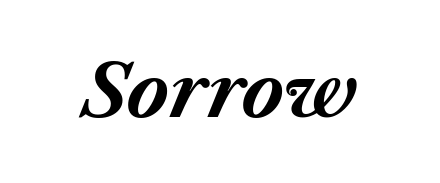
Character widths vary here, with narrow letters taking less room than wide ones. Tracking here is standard; glyphs follow each other at the usual distance. Notice how the stems are inclined rather than vertical — that's the hallmark of italics. Students, this is bold: see how much ink each stroke carries. The words here are not underlined.
